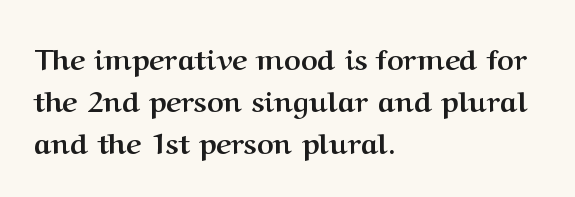
{"serif": "yes", "italic": "no", "bold": "yes", "weight": "semibold", "width": "normal", "stroke_contrast": "medium", "x_height": "medium", "monospaced": "no", "underline": "no", "align": "left", "line_spacing": "normal", "line_spacing_ratio": 1.45, "letter_spacing": "normal", "letter_spacing_em": 0.0, "glyph_px": 29}
